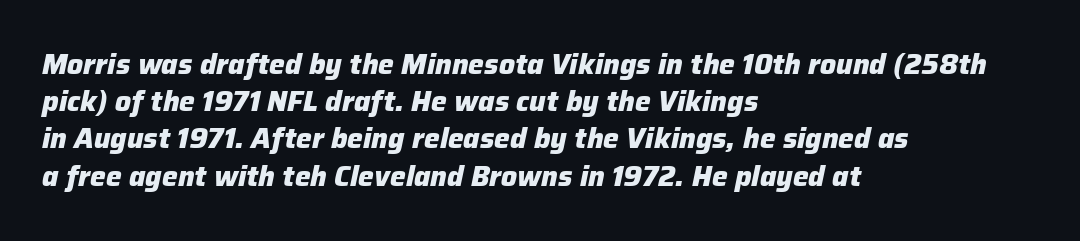
{"italic": "yes", "lean": "right", "slant_degrees": 12, "bold": "yes", "weight": "heavy", "width": "normal", "stroke_contrast": "low", "x_height": "medium", "monospaced": "no", "underline": "no", "align": "left", "line_spacing": "normal", "line_spacing_ratio": 1.33, "letter_spacing": "normal", "letter_spacing_em": 0.0, "glyph_px": 28}
